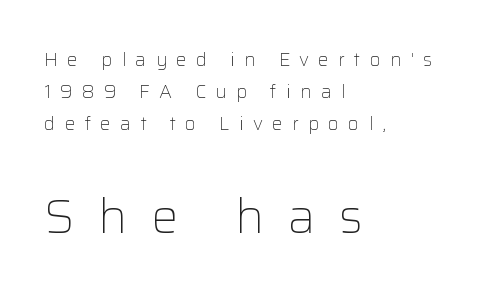
Q: Is the text bold? A: No.
Q: Is the text italic (slanted)? A: No, it is upright.
Q: Is the typeface a serif or a sans-serif typeface? A: Sans-serif.
Q: Is the text underlined? A: No.
Q: How is the paragraph aligned? A: Left-aligned.
Q: Is the spacing between letters normal or unusually wide? A: Unusually wide.
Q: Is the spacing between lines tight, normal or loose? A: Normal.
Q: Which block of text is set in a larger size, the first (top) or the second (bottom)? A: The second (bottom) one.
Q: Width (condensed, normal, or wide)? A: Normal.
Q: Stroke contrast? A: Low.
Q: x-height? A: Medium.
Q: Monospaced? A: No.
